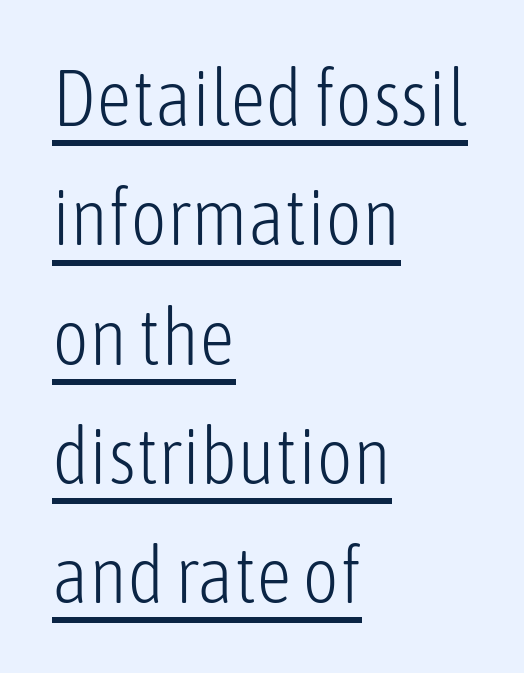
Q: Is the text bold? A: No.
Q: Is the text italic (slanted)? A: No, it is upright.
Q: Is the typeface a serif or a sans-serif typeface? A: Sans-serif.
Q: Is the text underlined? A: Yes.
Q: How is the paragraph aligned? A: Left-aligned.
Q: Is the spacing between letters normal or unusually wide? A: Normal.
Q: Is the spacing between lines tight, normal or loose? A: Normal.
Q: Width (condensed, normal, or wide)? A: Condensed.
Q: Stroke contrast? A: Low.
Q: x-height? A: Medium.
Q: Monospaced? A: No.
